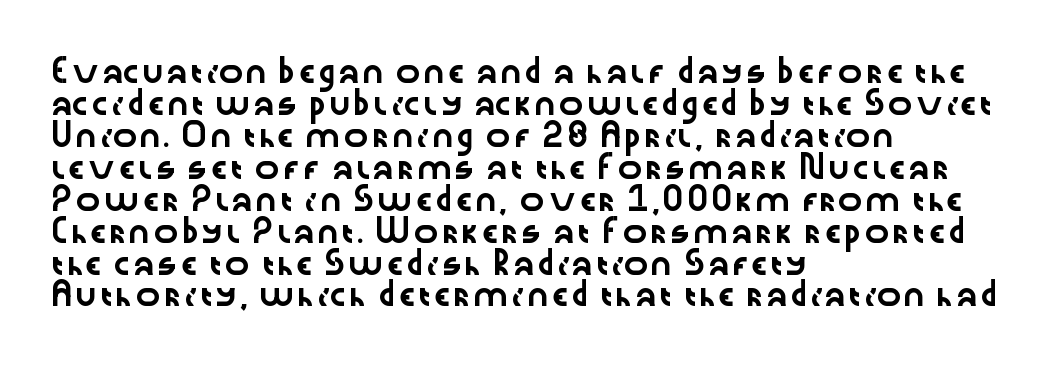
Spacing between characters is what you'd get straight out of the box. This sample is left-justified, so line endings fall wherever the words run out. Has an underline been added? It has not. Evenly set lines give the paragraph a standard silhouette. You can tell it's not italic because the verticals are truly vertical.
